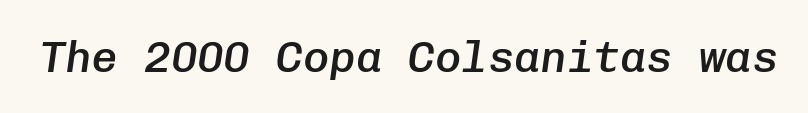
The image shows 44 px semibold type, italic (leaning right), monospaced; set normal letter spacing, not underlined; low stroke contrast and a medium x-height.
